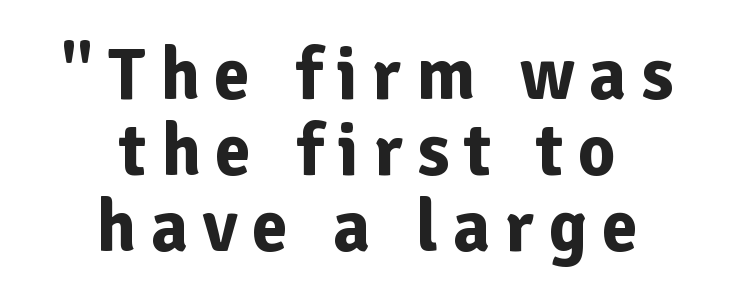
{"serif": "no", "italic": "no", "bold": "yes", "weight": "bold", "width": "normal", "stroke_contrast": "low", "x_height": "medium", "monospaced": "no", "underline": "no", "align": "center", "line_spacing": "tight", "line_spacing_ratio": 1.04, "letter_spacing": "wide", "letter_spacing_em": 0.2, "glyph_px": 73}
